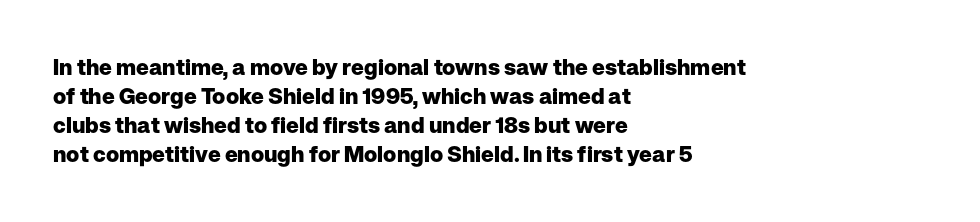
{"italic": "no", "bold": "yes", "underline": "no", "align": "left", "line_spacing": "normal", "line_spacing_ratio": 1.32, "letter_spacing": "normal", "letter_spacing_em": 0.0, "glyph_px": 22}
